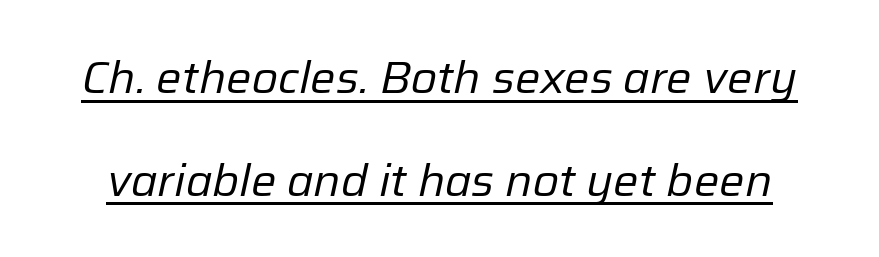
Q: Is the text bold? A: No.
Q: Is the text italic (slanted)? A: Yes, it leans right by about 12 degrees.
Q: Is the text underlined? A: Yes.
Q: Is the spacing between letters normal or unusually wide? A: Normal.
Q: Is the spacing between lines tight, normal or loose? A: Loose.
Q: Width (condensed, normal, or wide)? A: Normal.
Q: Stroke contrast? A: Low.
Q: x-height? A: Medium.
Q: Monospaced? A: No.
